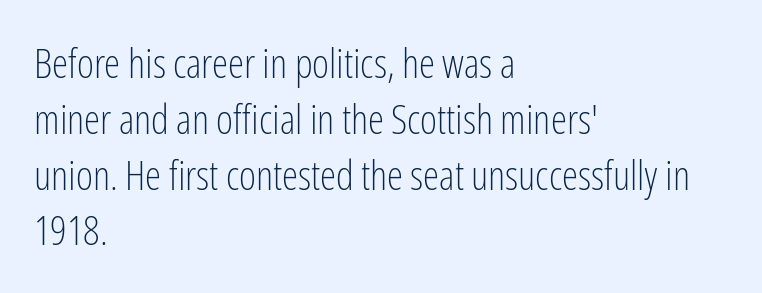
{"serif": "no", "italic": "no", "bold": "no", "weight": "light", "width": "condensed", "stroke_contrast": "low", "x_height": "medium", "monospaced": "no", "underline": "no", "align": "left", "line_spacing": "normal", "line_spacing_ratio": 1.36, "letter_spacing": "normal", "letter_spacing_em": 0.0, "glyph_px": 41}
